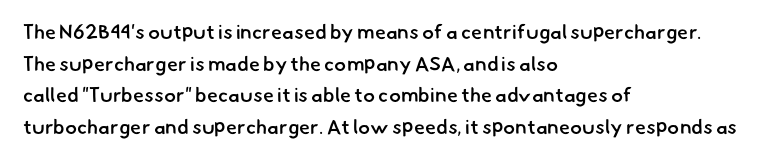
The image shows 20 px text type; set left-aligned, normal line spacing (1.58x), normal letter spacing, not underlined.
